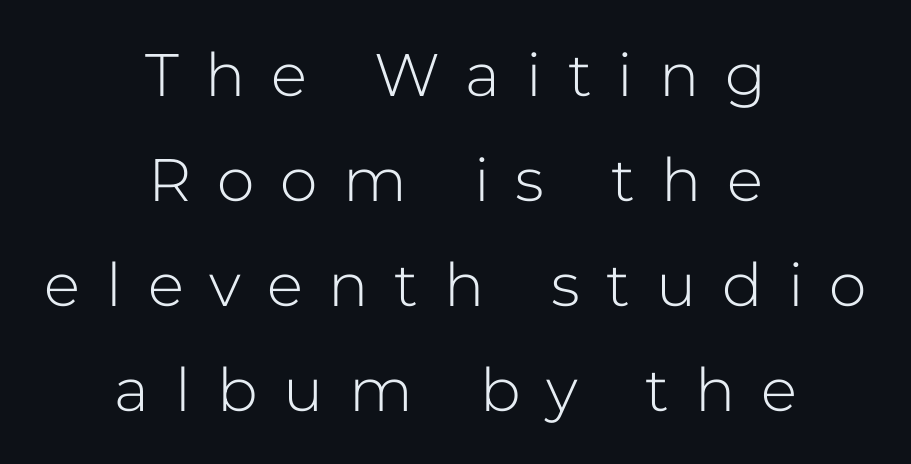
The image shows 60 px light sans-serif type, upright; set centered, line spacing 1.75x, unusually wide letter spacing (+0.43 em), not underlined; low stroke contrast and a medium x-height.
